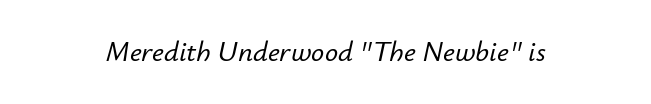
The image shows 29 px text type, italic (leaning right); set normal letter spacing, not underlined; low stroke contrast and a small x-height.
